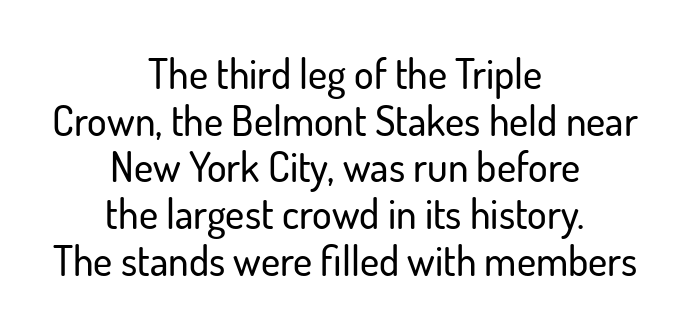
Q: Is the text italic (slanted)? A: No, it is upright.
Q: Is the typeface a serif or a sans-serif typeface? A: Sans-serif.
Q: Is the text underlined? A: No.
Q: How is the paragraph aligned? A: Centered.
Q: Is the spacing between letters normal or unusually wide? A: Normal.
Q: Is the spacing between lines tight, normal or loose? A: Tight.
Q: Width (condensed, normal, or wide)? A: Normal.
Q: Stroke contrast? A: Low.
Q: x-height? A: Small.
Q: Monospaced? A: No.
